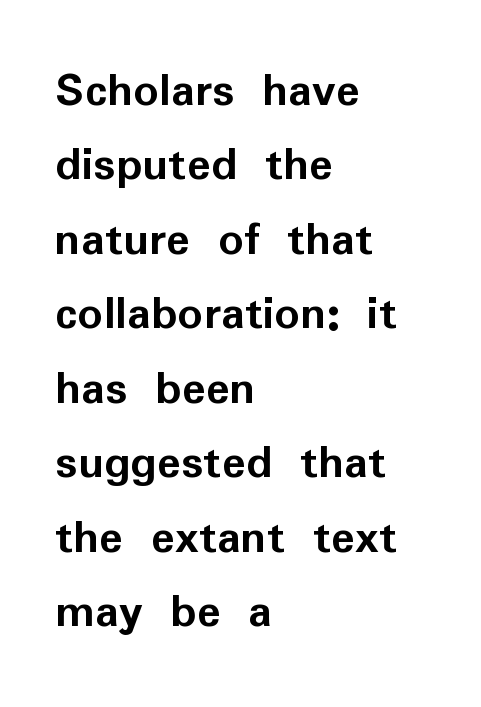
A normal amount of white space separates one row of letters from the next. The face used here is rendered with its standard letterfit. Examine the stroke ends and you'll find no serifs. The paragraph has a hard left edge and a soft right edge.
